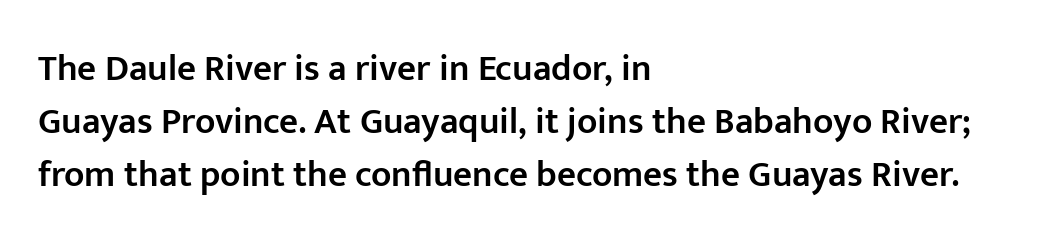
The designer went with a sans here, leaving each stem footless. The face used here is proportionally spaced, like ordinary book or web type. Does the weight exceed regular? Yes, but only to semibold. Does the lettering tilt? It doesn't — this is upright. The space directly below the letters is spotless. The lines sit at an ordinary, default distance from one another.
